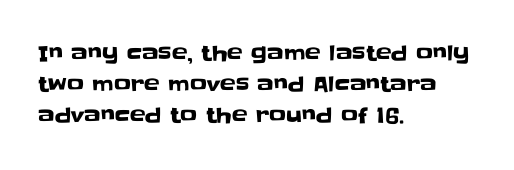
The image shows 21 px text type, upright; set left-aligned, normal line spacing (1.48x), normal letter spacing, not underlined.
